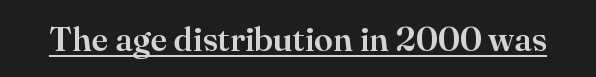
{"serif": "yes", "italic": "no", "width": "normal", "stroke_contrast": "high", "x_height": "small", "monospaced": "no", "underline": "yes", "letter_spacing": "normal", "letter_spacing_em": 0.0, "glyph_px": 34}
